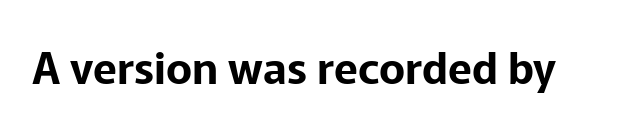
{"serif": "no", "italic": "no", "width": "normal", "stroke_contrast": "low", "x_height": "medium", "monospaced": "no", "underline": "no", "letter_spacing": "normal", "letter_spacing_em": 0.0, "glyph_px": 44}
